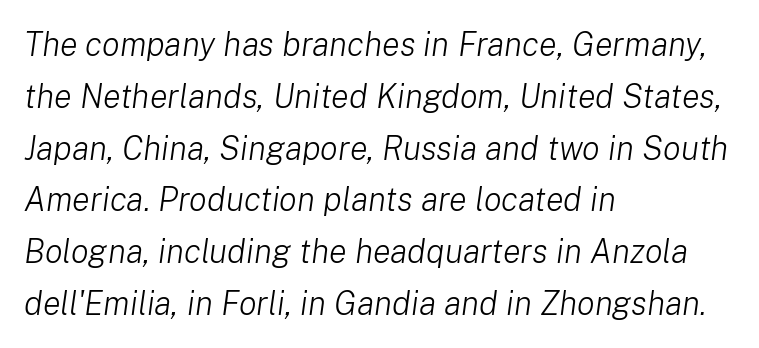
Q: Is the text bold? A: No.
Q: Is the text italic (slanted)? A: Yes, it leans right by about 8 degrees.
Q: Is the text underlined? A: No.
Q: How is the paragraph aligned? A: Left-aligned.
Q: Is the spacing between letters normal or unusually wide? A: Normal.
Q: Is the spacing between lines tight, normal or loose? A: Normal.
Q: Width (condensed, normal, or wide)? A: Normal.
Q: Stroke contrast? A: Low.
Q: x-height? A: Medium.
Q: Monospaced? A: No.
